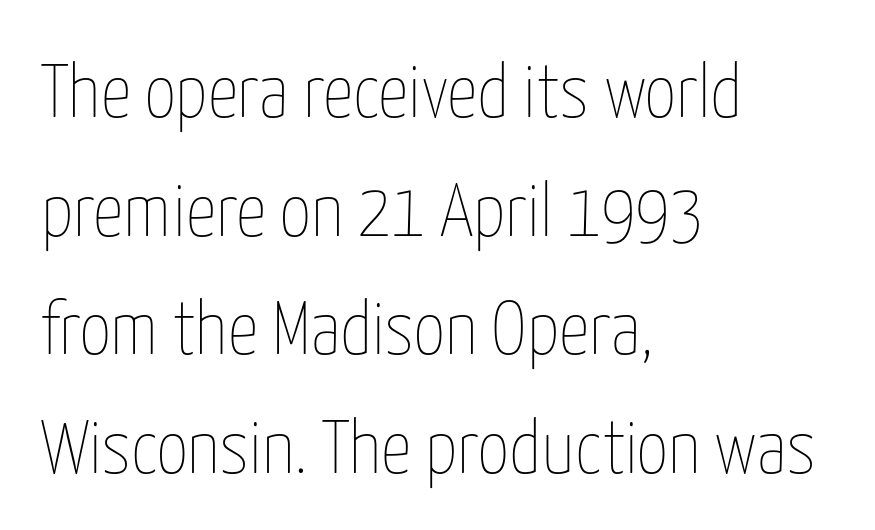
Q: Is the text bold? A: No.
Q: Is the text italic (slanted)? A: No, it is upright.
Q: Is the text underlined? A: No.
Q: How is the paragraph aligned? A: Left-aligned.
Q: Is the spacing between letters normal or unusually wide? A: Normal.
Q: Is the spacing between lines tight, normal or loose? A: Normal.
Q: Width (condensed, normal, or wide)? A: Condensed.
Q: Stroke contrast? A: Low.
Q: x-height? A: Medium.
Q: Monospaced? A: No.
